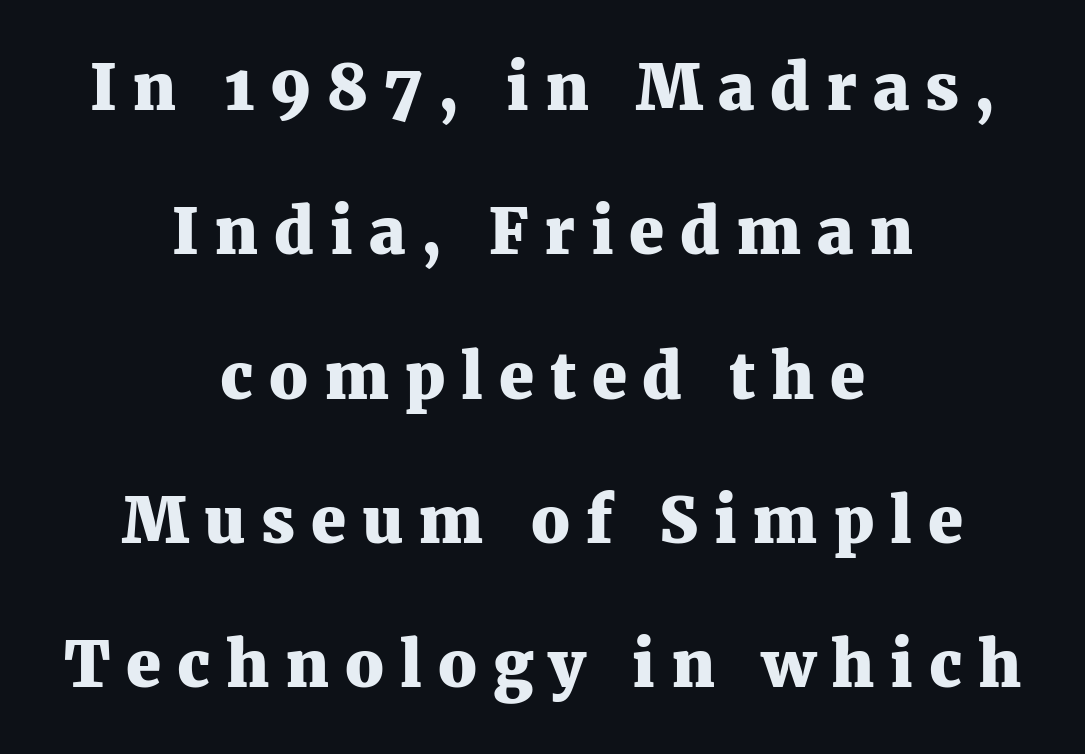
The rendering uses a large line-height, opening up the rows. Inter-character spacing is expanded well beyond the font's built-in metrics. On the weight axis this lands at bold, roughly 700. Horizontally, the lines are justified to the midpoint only. Descenders hang freely into open space.
